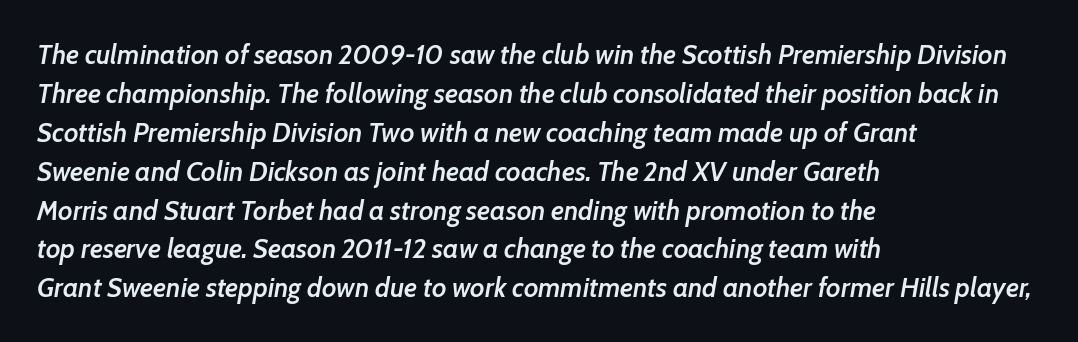
Unmarked baselines from the first word to the last. Students, note that the glyphs here touch the page at normal intervals. Is the block centered? No — it sits flush against the left margin. Style check: oblique. One glance says typical: line gaps are just what's usual. The strokes are fattened partway — semibold, not bold.
